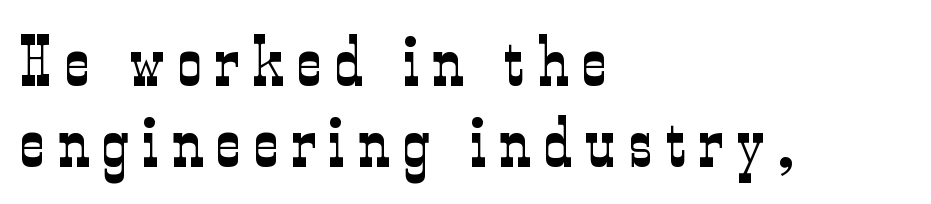
The image shows 68 px light, condensed serif type, upright; set left-aligned, line spacing 1.19x, unusually wide letter spacing (+0.2 em), not underlined; low stroke contrast and a medium x-height.
